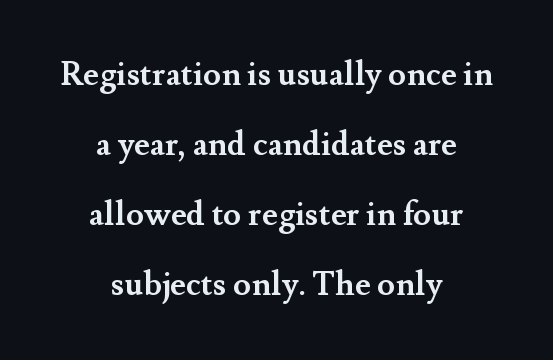
Airy leading. Typesetter's note: full bold, strokes at maximum text heaviness. What stands out about the letter spacing? Nothing — it is the standard amount. These lines are rendered in a variable-pitch font.
